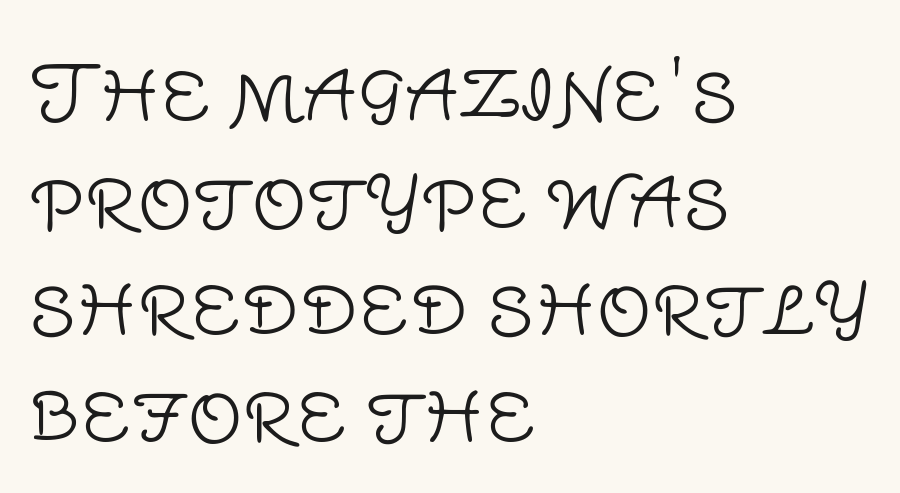
The image shows 77 px light sans-serif type; set left-aligned, normal line spacing (1.39x), normal letter spacing, not underlined; low stroke contrast and a large x-height.
